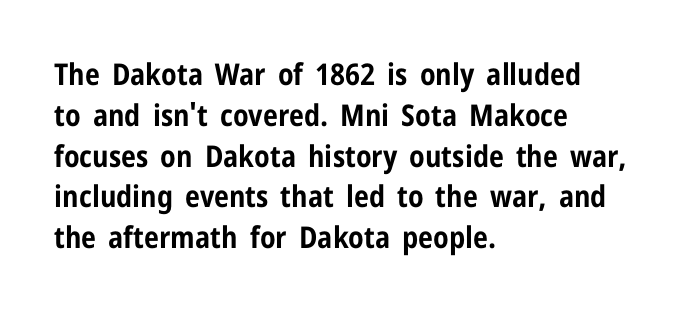
{"serif": "no", "italic": "no", "bold": "yes", "weight": "bold", "width": "condensed", "stroke_contrast": "low", "x_height": "medium", "monospaced": "no", "underline": "no", "align": "left", "line_spacing": "normal", "line_spacing_ratio": 1.36, "letter_spacing": "normal", "letter_spacing_em": 0.0, "glyph_px": 30}
